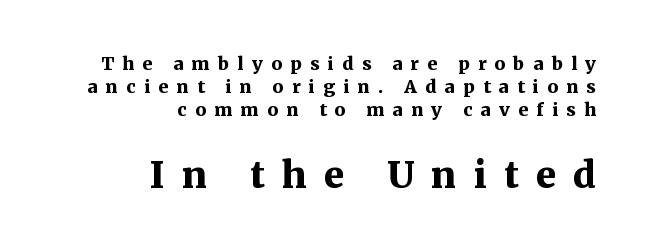
A dark, heavy texture on the line: the type is bold. The tracking jumps out immediately: characters are airy and widely separated. Type without underlining. Casual observation: everything's shoved over to the right. Style check: upright.
